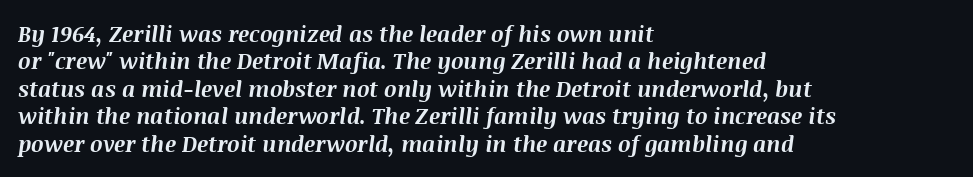
The image shows 22 px bold type, italic (leaning right); set left-aligned, normal line spacing (1.25x), normal letter spacing, not underlined.
